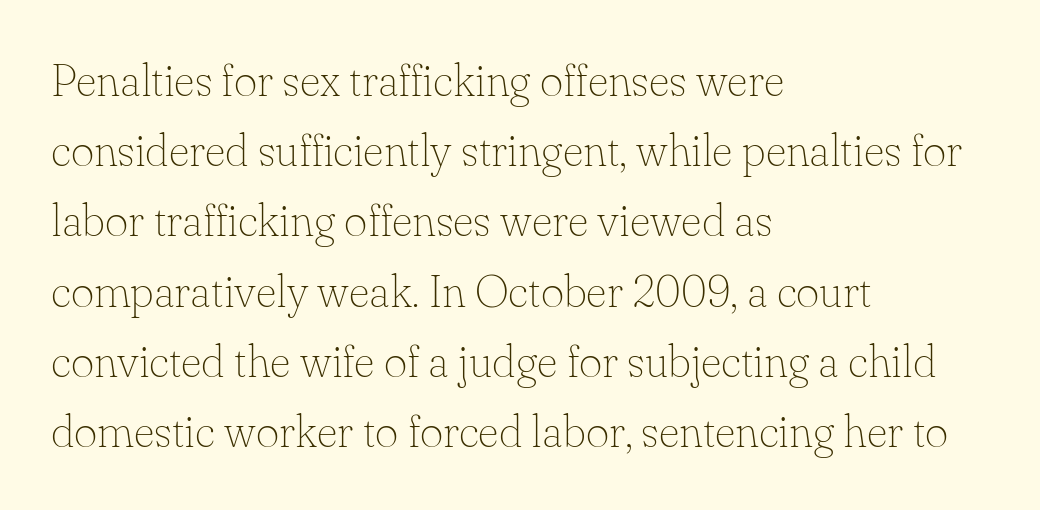
{"serif": "yes", "italic": "no", "bold": "no", "weight": "thin", "width": "normal", "stroke_contrast": "low", "x_height": "small", "monospaced": "no", "underline": "no", "align": "left", "line_spacing": "normal", "line_spacing_ratio": 1.56, "letter_spacing": "normal", "letter_spacing_em": 0.0, "glyph_px": 45}
